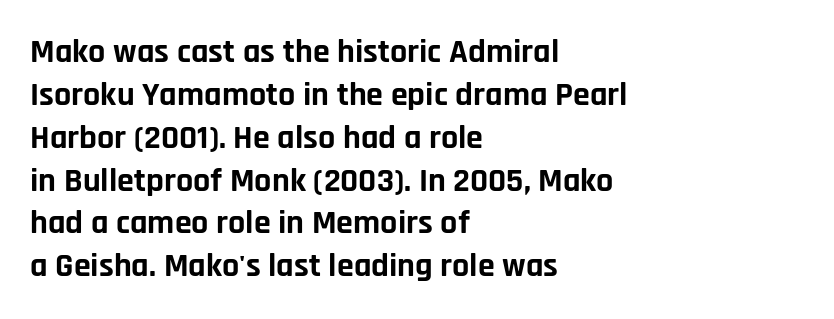
Q: Is the text bold? A: Yes.
Q: Is the text italic (slanted)? A: No, it is upright.
Q: Is the typeface a serif or a sans-serif typeface? A: Sans-serif.
Q: Is the text underlined? A: No.
Q: How is the paragraph aligned? A: Left-aligned.
Q: Is the spacing between letters normal or unusually wide? A: Normal.
Q: Is the spacing between lines tight, normal or loose? A: Normal.
Q: Width (condensed, normal, or wide)? A: Normal.
Q: Stroke contrast? A: Low.
Q: x-height? A: Large.
Q: Monospaced? A: No.
